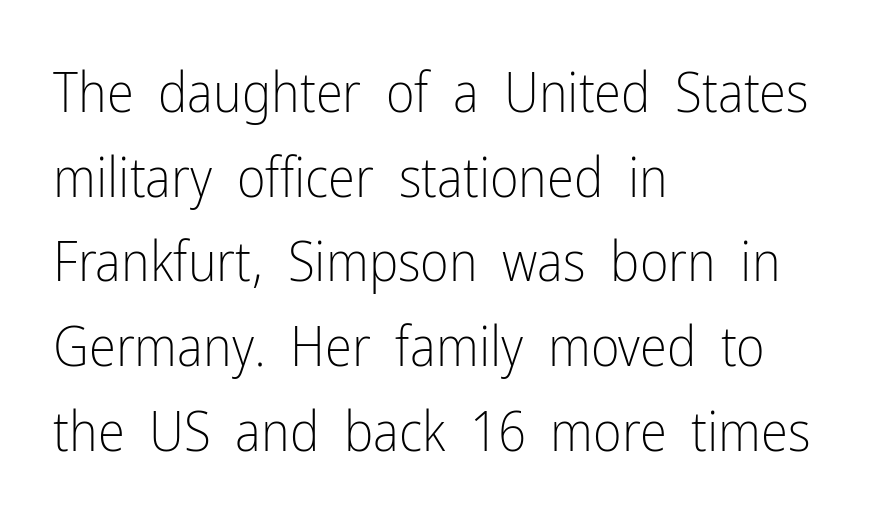
{"serif": "no", "italic": "no", "bold": "no", "weight": "light", "width": "condensed", "stroke_contrast": "low", "x_height": "medium", "monospaced": "no", "underline": "no", "align": "left", "line_spacing": "normal", "line_spacing_ratio": 1.54, "letter_spacing": "normal", "letter_spacing_em": 0.0, "glyph_px": 55}
